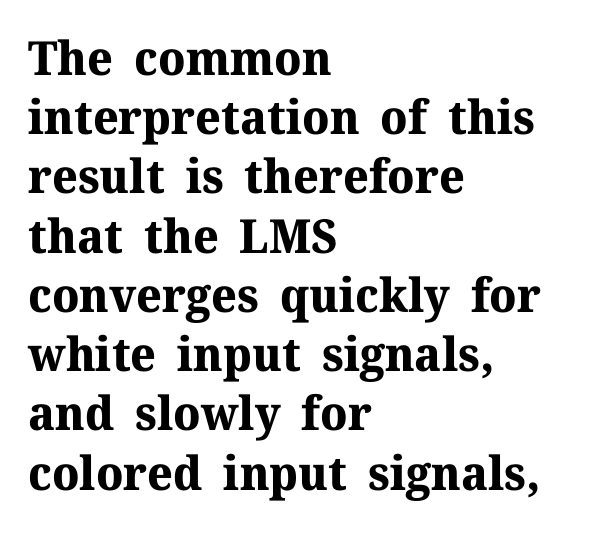
{"serif": "yes", "italic": "no", "bold": "yes", "weight": "bold", "width": "normal", "stroke_contrast": "medium", "x_height": "medium", "monospaced": "no", "underline": "no", "align": "left", "line_spacing": "normal", "line_spacing_ratio": 1.26, "letter_spacing": "normal", "letter_spacing_em": 0.0, "glyph_px": 47}
